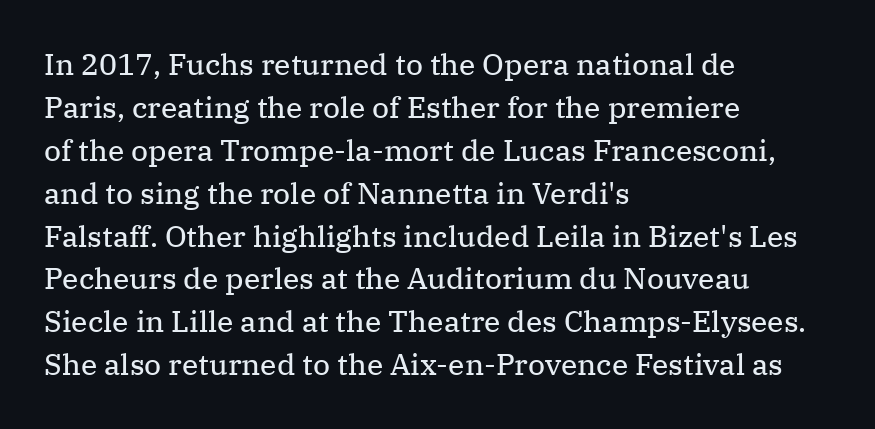
Quick note: underline off. The font is comparable to plain body text, perhaps lighter. Does the type have serifs? Yes, each stem ends in a small foot. The face used here is proportionally spaced, like ordinary book or web type. Look at the tracking — it's just the regular setting, nothing added. The rendering uses a moderate line-height, typical for paragraphs.
